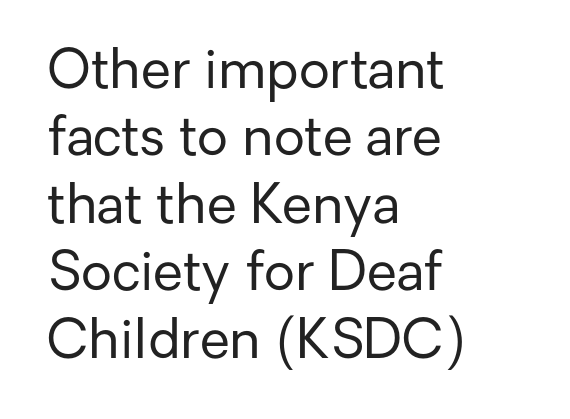
{"serif": "no", "italic": "no", "bold": "no", "weight": "regular", "width": "normal", "stroke_contrast": "low", "x_height": "medium", "monospaced": "no", "underline": "no", "align": "left", "line_spacing": "normal", "line_spacing_ratio": 1.25, "letter_spacing": "normal", "letter_spacing_em": 0.0, "glyph_px": 54}
